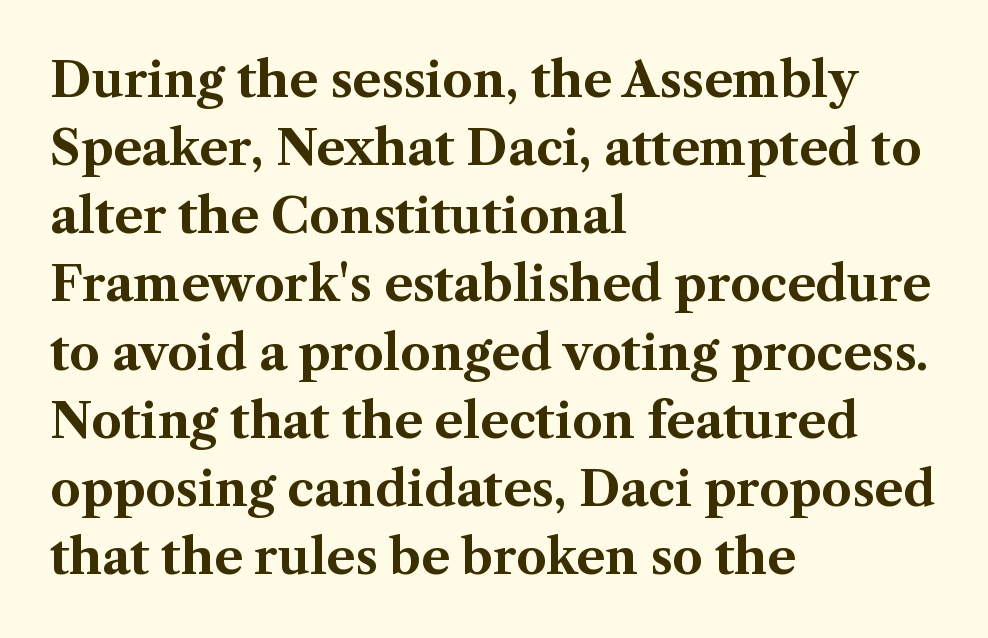
Rule under the text: the space is simply empty. Nobody touched the tracking dial on this one. Where is the straight margin? On the left. The typeface chosen for these lines features serifs. Do the characters align in a grid? No, the font is proportional.
